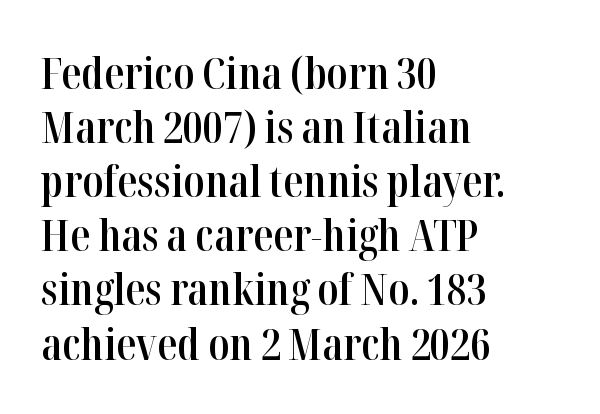
These lines were composed using upright roman letters. This rendering employs a face with finishing strokes, i.e., a serif. Each row of text sits above clean, open space. Tracking here is standard; glyphs follow each other at the usual distance. Character widths vary here, with narrow letters taking less room than wide ones.
